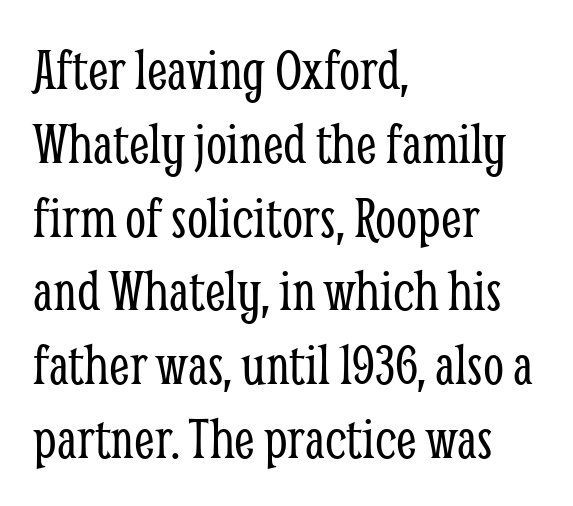
{"serif": "yes", "italic": "no", "bold": "no", "weight": "light", "width": "condensed", "stroke_contrast": "low", "x_height": "medium", "monospaced": "no", "underline": "no", "align": "left", "line_spacing_ratio": 1.23, "letter_spacing": "normal", "letter_spacing_em": 0.0, "glyph_px": 60}
